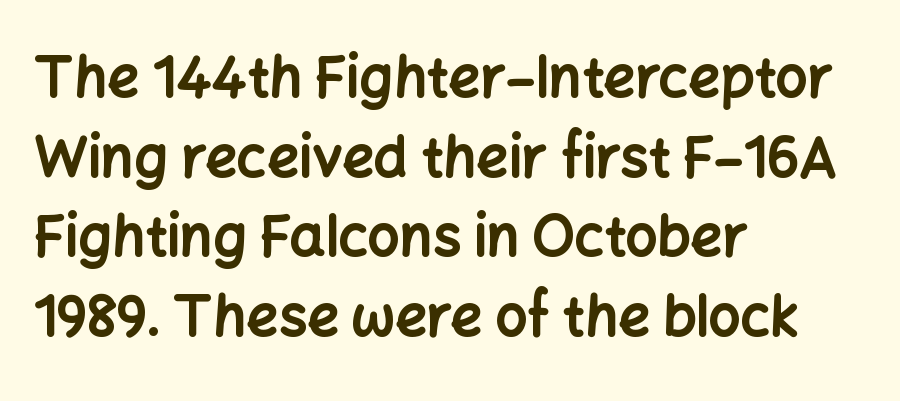
Q: Is the text bold? A: Yes.
Q: Is the text italic (slanted)? A: No, it is upright.
Q: Is the typeface a serif or a sans-serif typeface? A: Sans-serif.
Q: Is the text underlined? A: No.
Q: How is the paragraph aligned? A: Left-aligned.
Q: Is the spacing between letters normal or unusually wide? A: Normal.
Q: Is the spacing between lines tight, normal or loose? A: Normal.
Q: Width (condensed, normal, or wide)? A: Normal.
Q: Stroke contrast? A: Low.
Q: x-height? A: Medium.
Q: Monospaced? A: No.
